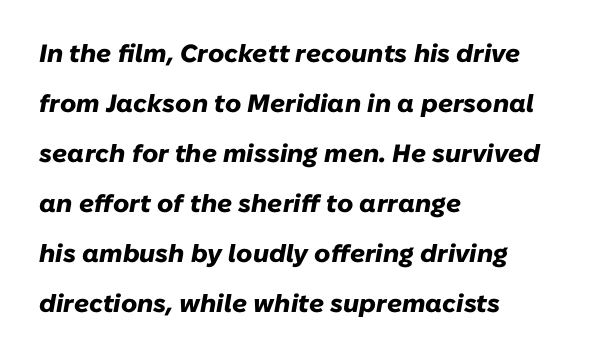
{"italic": "yes", "lean": "right", "slant_degrees": 10, "bold": "yes", "underline": "no", "align": "left", "line_spacing": "loose", "line_spacing_ratio": 2.0, "letter_spacing": "normal", "letter_spacing_em": 0.0, "glyph_px": 25}
